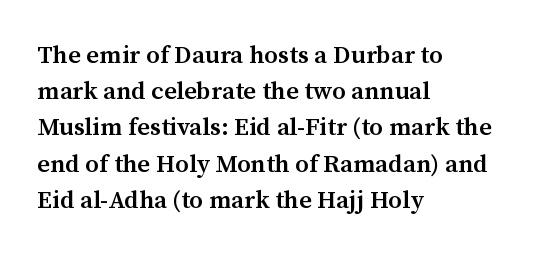
Caption: semibold face, moderately heavy strokes. Type without underlining. Quick note: interline space is typical. Vertical strokes here are truly vertical. Caption: multi-line text, flush left, ragged right.
